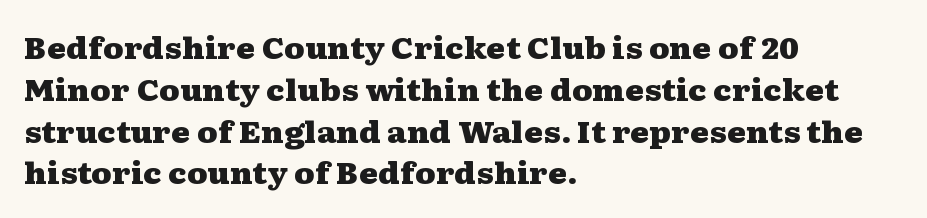
Quick note: not italic, upright. Letter spacing: default. Is the type bold? Yes — the strokes are clearly thick and heavy. These lines are set flush left with a ragged right edge. Looks like regular typesetting: each glyph gets only the width it needs. The leading is moderate, giving the passage an even texture.
